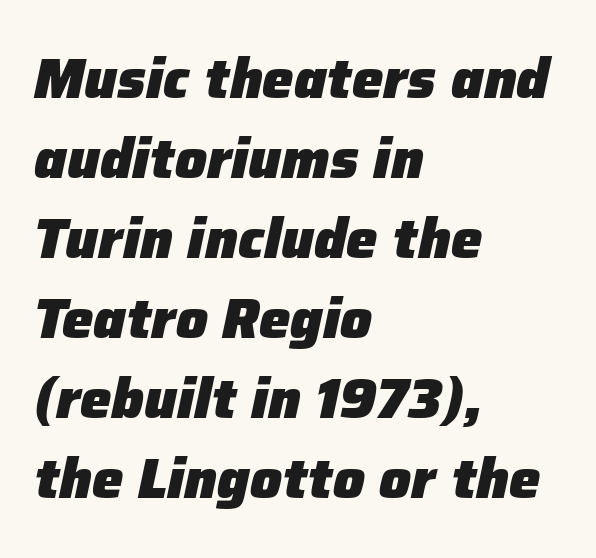
{"italic": "yes", "lean": "right", "slant_degrees": 12, "bold": "yes", "weight": "heavy", "width": "normal", "stroke_contrast": "low", "x_height": "medium", "monospaced": "no", "underline": "no", "align": "left", "line_spacing": "normal", "line_spacing_ratio": 1.43, "letter_spacing": "normal", "letter_spacing_em": 0.0, "glyph_px": 56}
